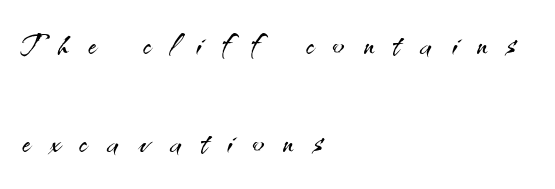
Q: Is the text bold? A: No.
Q: Is the text italic (slanted)? A: Yes.
Q: Is the typeface a serif or a sans-serif typeface? A: Sans-serif.
Q: Is the text underlined? A: No.
Q: How is the paragraph aligned? A: Left-aligned.
Q: Is the spacing between letters normal or unusually wide? A: Unusually wide.
Q: Is the spacing between lines tight, normal or loose? A: Loose.
Q: Width (condensed, normal, or wide)? A: Normal.
Q: Stroke contrast? A: Medium.
Q: x-height? A: Small.
Q: Monospaced? A: No.
